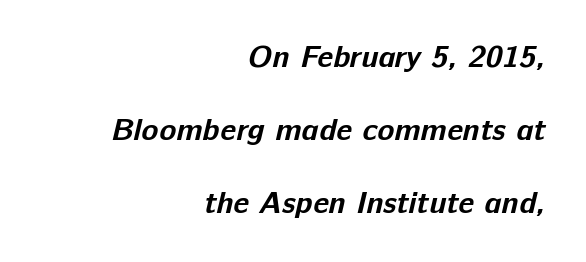
Q: Is the text bold? A: Yes.
Q: Is the typeface a serif or a sans-serif typeface? A: Sans-serif.
Q: Is the text underlined? A: No.
Q: How is the paragraph aligned? A: Right-aligned.
Q: Is the spacing between letters normal or unusually wide? A: Normal.
Q: Is the spacing between lines tight, normal or loose? A: Loose.
Q: Width (condensed, normal, or wide)? A: Normal.
Q: Stroke contrast? A: Low.
Q: x-height? A: Medium.
Q: Monospaced? A: No.
